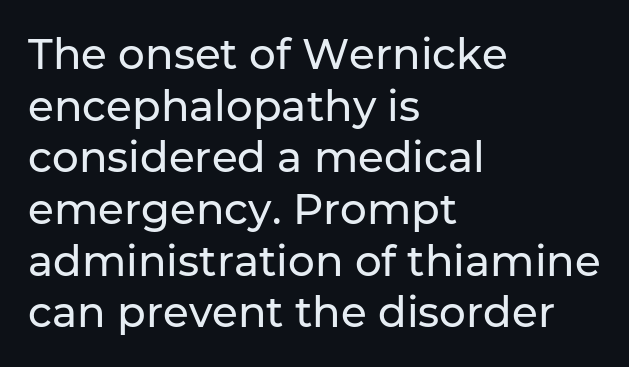
{"serif": "no", "italic": "no", "width": "normal", "stroke_contrast": "low", "x_height": "medium", "monospaced": "no", "underline": "no", "align": "left", "line_spacing_ratio": 1.23, "letter_spacing": "normal", "letter_spacing_em": 0.0, "glyph_px": 42}
